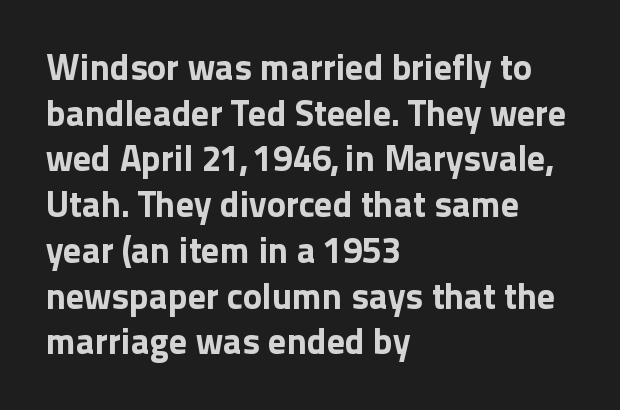
{"serif": "no", "italic": "no", "bold": "yes", "weight": "bold", "width": "normal", "x_height": "medium", "monospaced": "no", "underline": "no", "align": "left", "line_spacing": "normal", "line_spacing_ratio": 1.27, "letter_spacing": "normal", "letter_spacing_em": 0.0, "glyph_px": 36}
